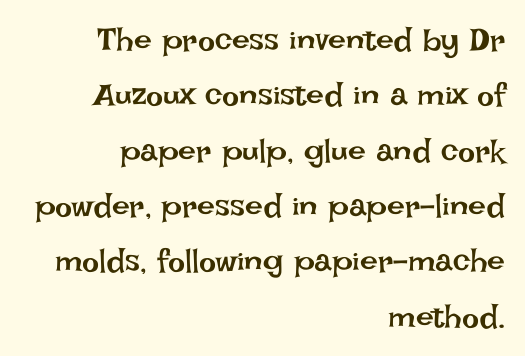
Think of a printed novel: that variable character pitch is what you see here. When letters stand straight like this, we call the style roman or upright. Between one letter and the next there's only the usual sliver of space. Does the copy run flush right? Yes — the right margin is perfectly even.
